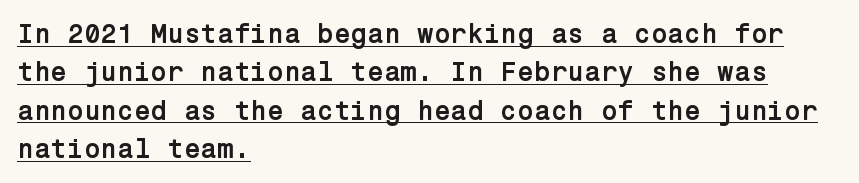
Q: Is the text bold? A: Yes.
Q: Is the text italic (slanted)? A: No, it is upright.
Q: Is the text underlined? A: Yes.
Q: How is the paragraph aligned? A: Left-aligned.
Q: Is the spacing between letters normal or unusually wide? A: Normal.
Q: Is the spacing between lines tight, normal or loose? A: Normal.
